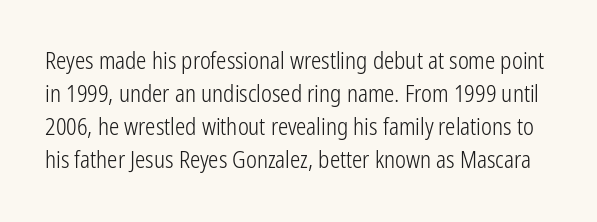
Q: Is the text bold? A: No.
Q: Is the text italic (slanted)? A: No, it is upright.
Q: Is the text underlined? A: No.
Q: Is the spacing between letters normal or unusually wide? A: Normal.
Q: Is the spacing between lines tight, normal or loose? A: Normal.
